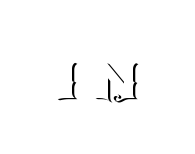
The image shows 71 px thin serif type, upright; set unusually wide letter spacing (+0.21 em), not underlined; medium stroke contrast and a large x-height.
